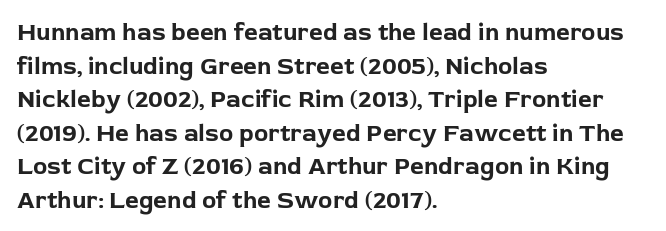
Any mark beneath the type? The region is blank. Regular leading. The face used here is rendered with its standard letterfit. These words are printed bold, with thick strokes throughout. Italic? Not at all — the glyphs are vertical. Left-aligned paragraph, ragged on the right.
